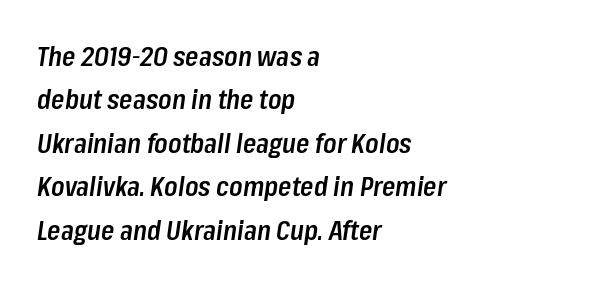
Q: Is the text bold? A: Semi-bold.
Q: Is the text italic (slanted)? A: Yes, it leans right by about 8 degrees.
Q: Is the text underlined? A: No.
Q: How is the paragraph aligned? A: Left-aligned.
Q: Is the spacing between letters normal or unusually wide? A: Normal.
Q: Is the spacing between lines tight, normal or loose? A: Normal.
